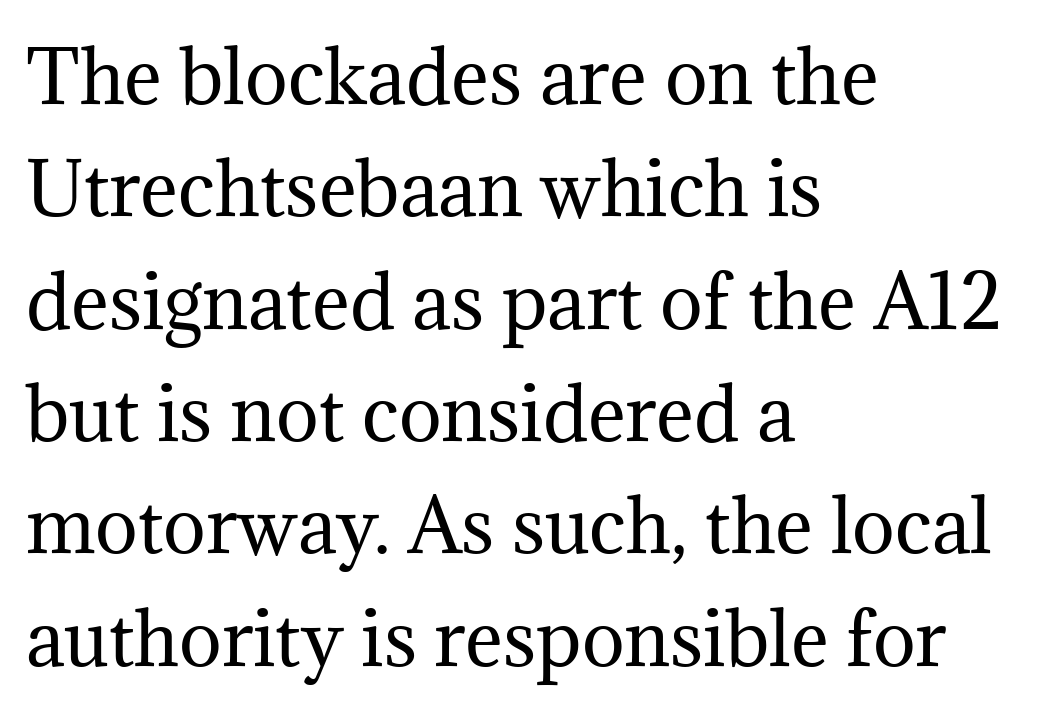
{"serif": "yes", "italic": "no", "bold": "no", "weight": "regular", "width": "normal", "stroke_contrast": "medium", "x_height": "medium", "monospaced": "no", "underline": "no", "align": "left", "line_spacing": "normal", "line_spacing_ratio": 1.56, "letter_spacing": "normal", "letter_spacing_em": 0.0, "glyph_px": 72}
